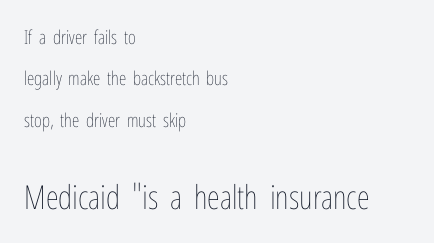
{"italic": "no", "bold": "no", "weight": "thin", "width": "condensed", "stroke_contrast": "low", "x_height": "medium", "monospaced": "no", "underline": "no", "align": "left", "line_spacing": "loose", "line_spacing_ratio": 2.18, "letter_spacing": "normal", "letter_spacing_em": 0.0, "larger_block": "second", "size_ratio": 1.74, "glyph_px": 33}
